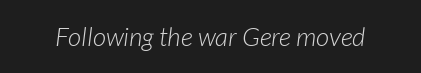
The image shows 26 px text type; set normal letter spacing, not underlined.
